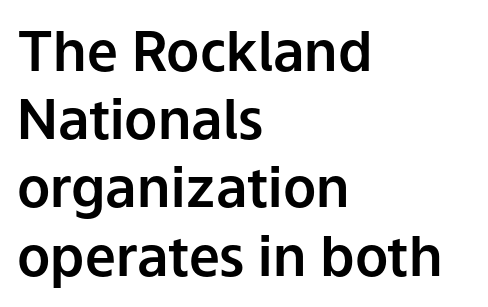
{"serif": "no", "italic": "no", "width": "normal", "stroke_contrast": "low", "x_height": "medium", "monospaced": "no", "underline": "no", "align": "left", "line_spacing_ratio": 1.24, "letter_spacing": "normal", "letter_spacing_em": 0.0, "glyph_px": 55}
